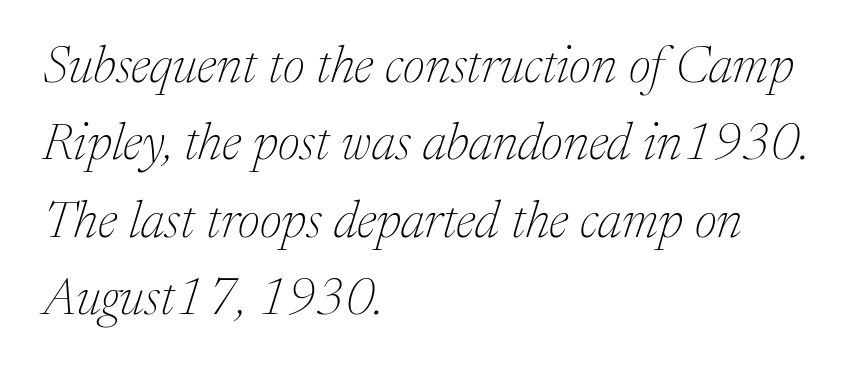
{"serif": "yes", "italic": "yes", "lean": "right", "slant_degrees": 17, "bold": "no", "weight": "thin", "width": "normal", "stroke_contrast": "medium", "x_height": "medium", "monospaced": "no", "underline": "no", "align": "left", "line_spacing": "normal", "line_spacing_ratio": 1.49, "letter_spacing": "normal", "letter_spacing_em": 0.0, "glyph_px": 52}
